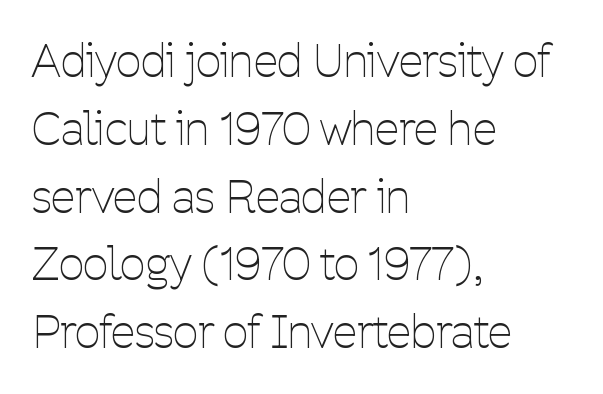
The image shows 44 px thin, condensed sans-serif type, upright; set left-aligned, normal line spacing (1.54x), normal letter spacing, not underlined; low stroke contrast and a medium x-height.
